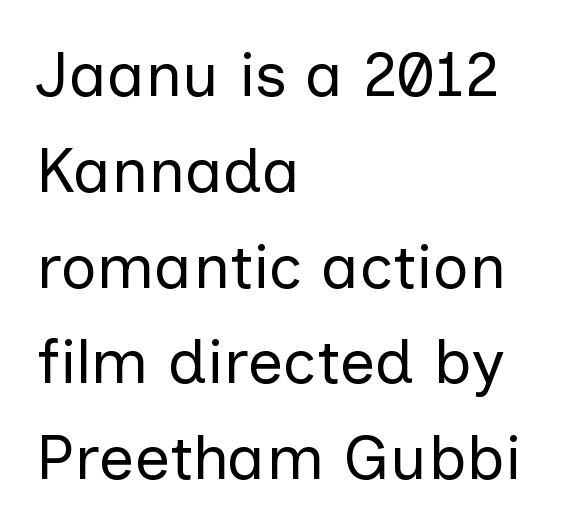
The words here are not underlined. The characters display no serif detailing; their extremities are plain. The letterforms sit shoulder to shoulder at normal distance. This sample has the flowing, uneven cadence of proportional lettering. The lettering holds an erect, upright posture throughout. The characters are drawn with everyday or finer stroke widths.
